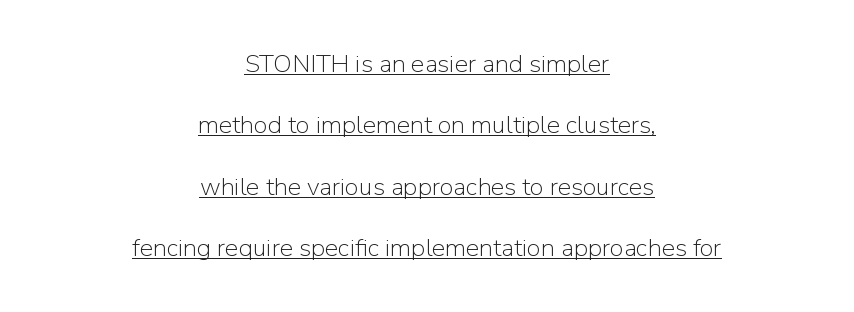
{"italic": "no", "bold": "no", "underline": "yes", "align": "center", "line_spacing": "loose", "line_spacing_ratio": 2.46, "letter_spacing": "normal", "letter_spacing_em": 0.0, "glyph_px": 25}
